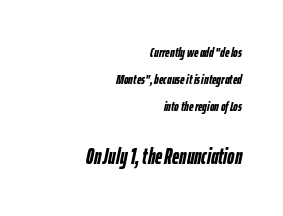
The image shows 22 px bold type, italic (leaning right); set right-aligned, loose line spacing (1.92x), normal letter spacing, not underlined; the second (bottom) block is 1.57x larger.
